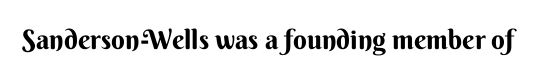
{"italic": "no", "bold": "yes", "underline": "no", "letter_spacing": "normal", "letter_spacing_em": 0.0, "glyph_px": 27}
